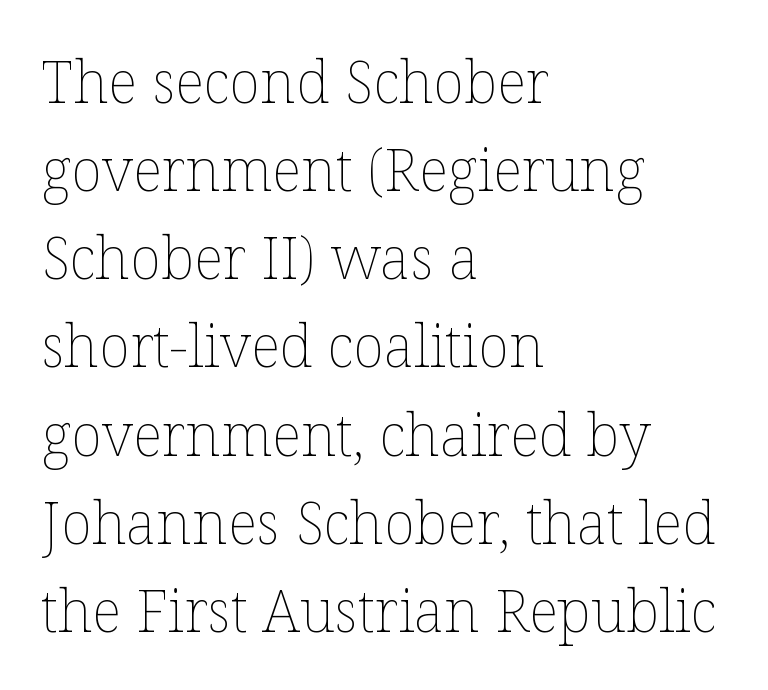
Every row of glyphs begins at an identical x-position on the left. Notice how descenders clear the ascenders below comfortably — that's standard leading. The typesetting does not lean heavy: it is not bold. The string is rendered with underlining switched off. Do the characters align in a grid? No, the font is proportional. It's the straight-up-and-down kind of type.
